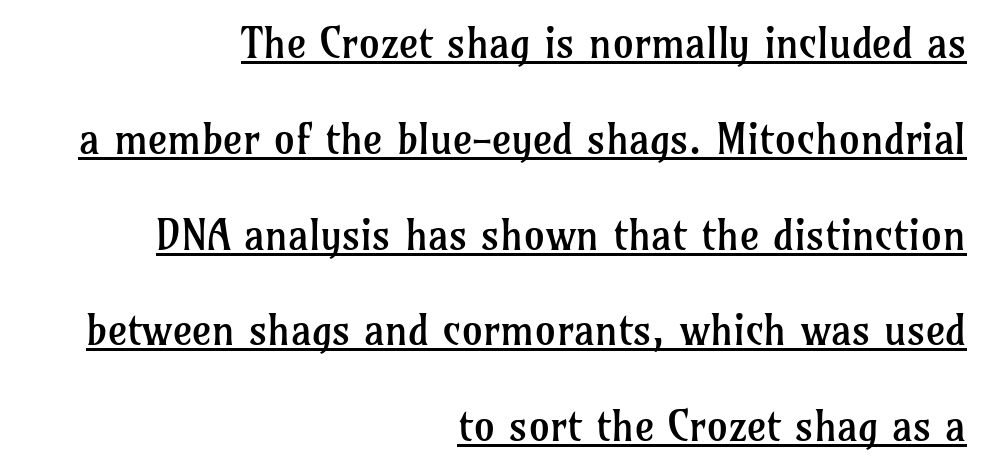
{"serif": "yes", "italic": "no", "bold": "no", "weight": "regular", "width": "normal", "stroke_contrast": "low", "x_height": "medium", "monospaced": "no", "underline": "yes", "align": "right", "line_spacing": "loose", "line_spacing_ratio": 2.28, "letter_spacing": "normal", "letter_spacing_em": 0.0, "glyph_px": 42}
